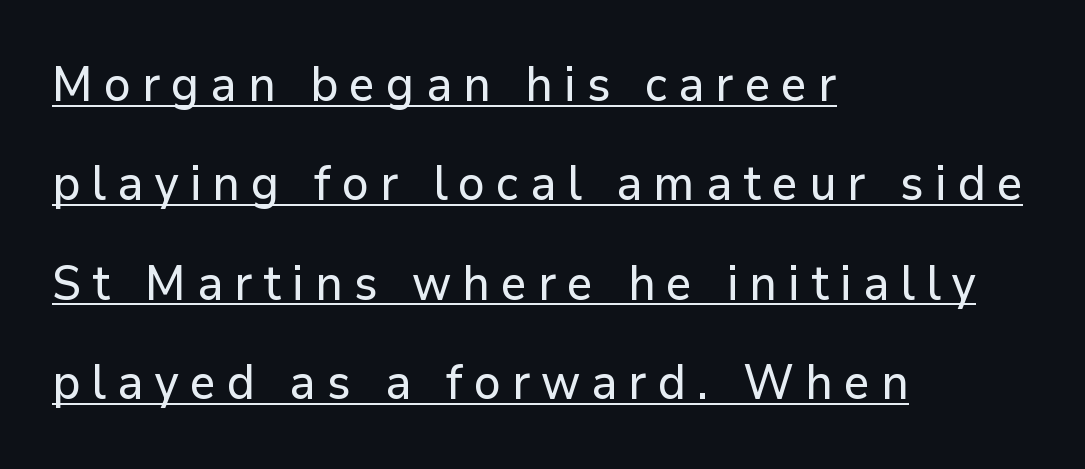
{"serif": "no", "italic": "no", "width": "normal", "stroke_contrast": "low", "x_height": "medium", "monospaced": "no", "underline": "yes", "align": "left", "line_spacing": "loose", "line_spacing_ratio": 2.07, "letter_spacing": "wide", "letter_spacing_em": 0.23, "glyph_px": 48}
